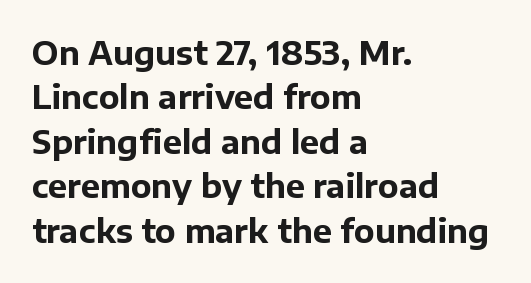
The image shows 32 px bold sans-serif type, upright; set left-aligned, normal line spacing (1.39x), normal letter spacing, not underlined; low stroke contrast and a medium x-height.
